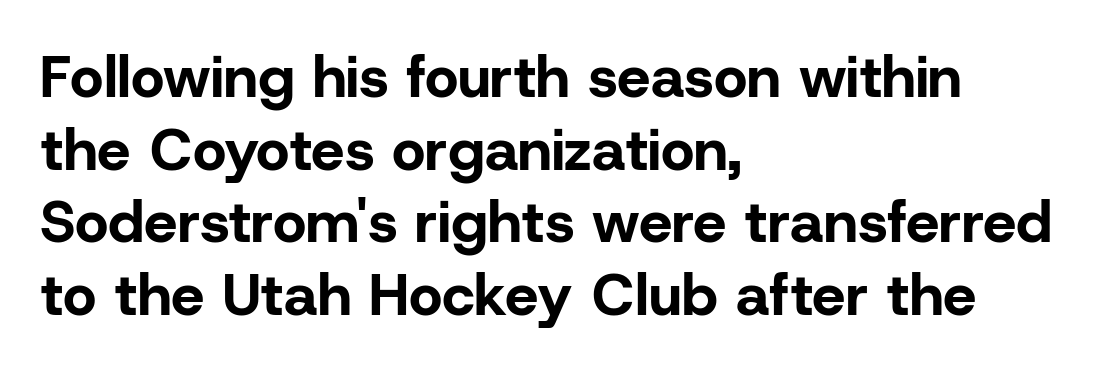
Q: Is the text bold? A: Yes.
Q: Is the text italic (slanted)? A: No, it is upright.
Q: Is the typeface a serif or a sans-serif typeface? A: Sans-serif.
Q: Is the text underlined? A: No.
Q: How is the paragraph aligned? A: Left-aligned.
Q: Is the spacing between letters normal or unusually wide? A: Normal.
Q: Width (condensed, normal, or wide)? A: Normal.
Q: Stroke contrast? A: Low.
Q: x-height? A: Medium.
Q: Monospaced? A: No.
